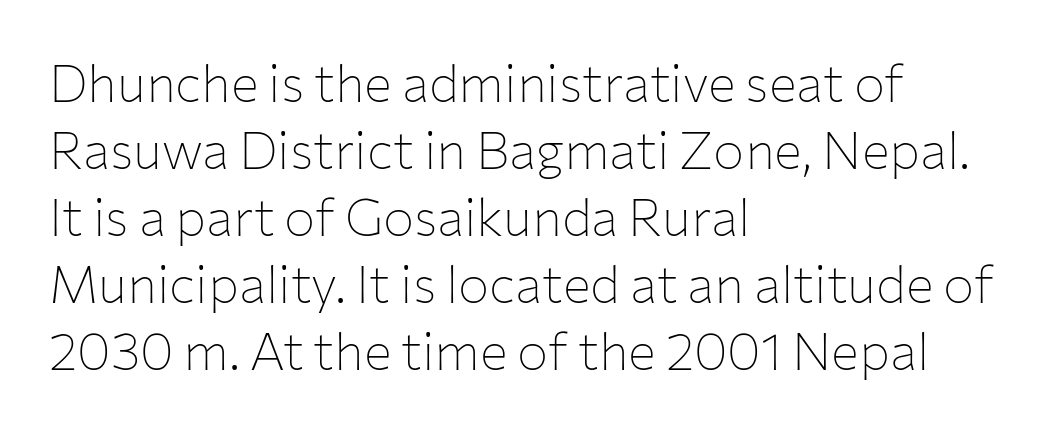
Q: Is the text bold? A: No.
Q: Is the text italic (slanted)? A: No, it is upright.
Q: Is the typeface a serif or a sans-serif typeface? A: Sans-serif.
Q: Is the text underlined? A: No.
Q: How is the paragraph aligned? A: Left-aligned.
Q: Is the spacing between letters normal or unusually wide? A: Normal.
Q: Is the spacing between lines tight, normal or loose? A: Normal.
Q: Width (condensed, normal, or wide)? A: Normal.
Q: Stroke contrast? A: Low.
Q: x-height? A: Medium.
Q: Monospaced? A: No.
